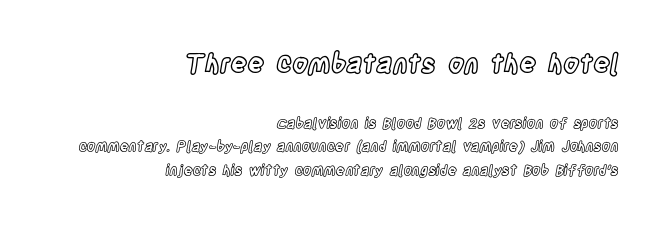
{"underline": "no", "align": "right", "line_spacing": "normal", "line_spacing_ratio": 1.69, "letter_spacing": "normal", "letter_spacing_em": 0.0, "larger_block": "first", "size_ratio": 1.86, "glyph_px": 26}
